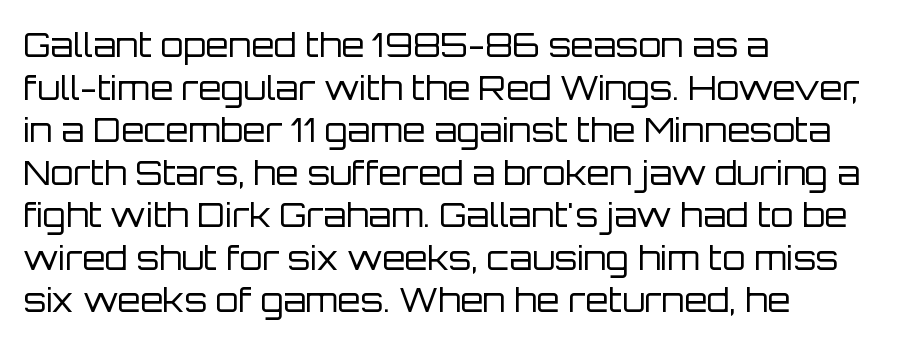
Glyph-to-glyph distance matches everyday printed text. The zone under the glyphs is completely vacant. The letters stand upright; this is a roman face. Each letter's strokes conclude bluntly, with no projecting serifs.
